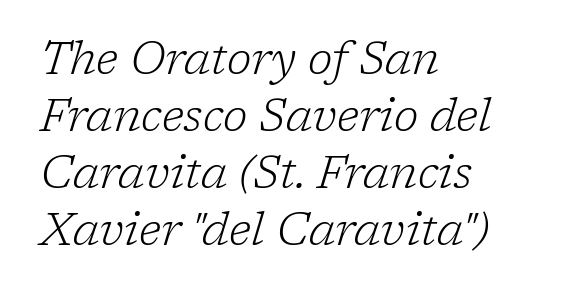
Unlike a clean sans, this face finishes its strokes with serifs. The rendering keeps characters at their native spacing. The lines in this sample share a left origin and differ only in where they stop. In terms of posture, this sample is oblique. Looks like regular typesetting: each glyph gets only the width it needs.
